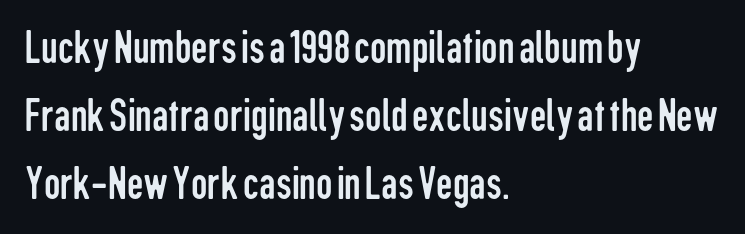
Tracking here is standard; glyphs follow each other at the usual distance. The space beneath each line is pristine and unruled. Casual observation: everything's shoved over to the left. Vertical stems look standard width or narrower in stroke. Rows of type keep a routine distance in the vertical direction.
